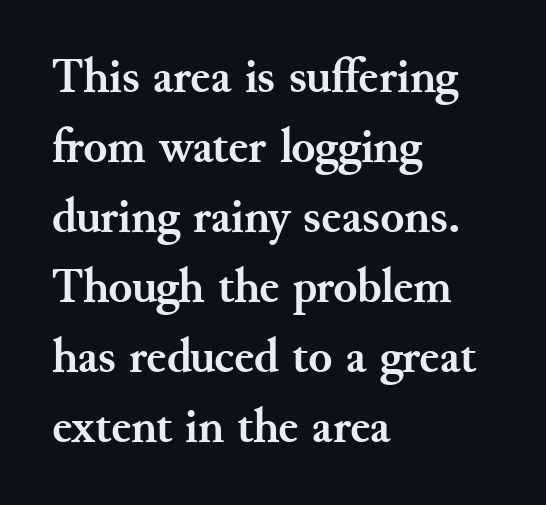
The image shows 49 px semibold serif type, upright; set left-aligned, normal line spacing (1.43x), normal letter spacing, not underlined; medium stroke contrast and a small x-height.
